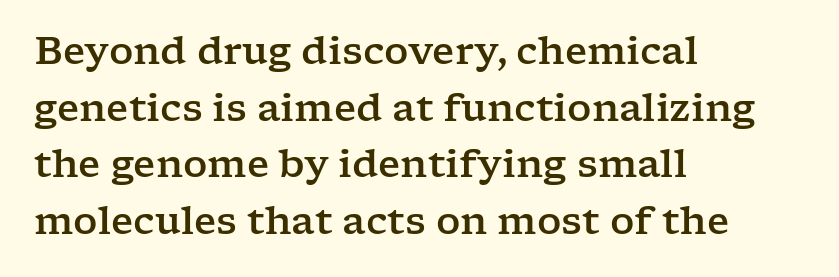
The image shows 38 px wide serif type, upright; set left-aligned, normal line spacing (1.49x), normal letter spacing, not underlined; low stroke contrast and a medium x-height.
